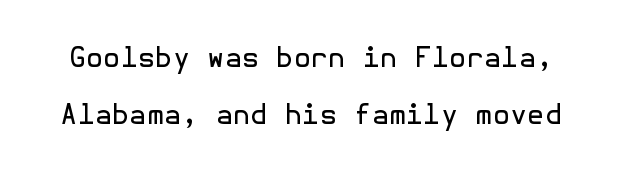
{"serif": "no", "italic": "no", "bold": "no", "weight": "regular", "width": "normal", "x_height": "medium", "underline": "no", "line_spacing": "loose", "line_spacing_ratio": 2.03, "letter_spacing": "normal", "letter_spacing_em": 0.0, "glyph_px": 28}
